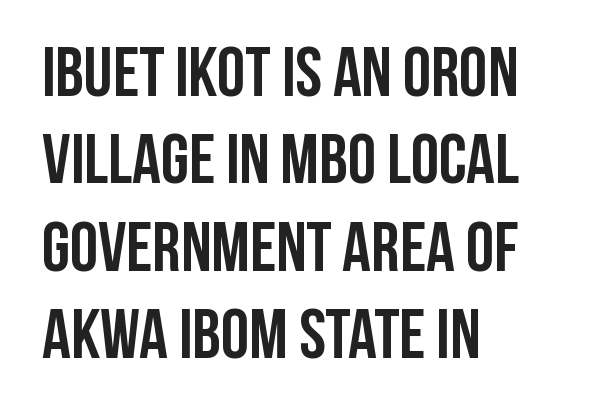
Q: Is the text bold? A: Yes.
Q: Is the text italic (slanted)? A: No, it is upright.
Q: Is the typeface a serif or a sans-serif typeface? A: Sans-serif.
Q: Is the text underlined? A: No.
Q: How is the paragraph aligned? A: Left-aligned.
Q: Is the spacing between letters normal or unusually wide? A: Normal.
Q: Width (condensed, normal, or wide)? A: Condensed.
Q: Stroke contrast? A: Low.
Q: x-height? A: Large.
Q: Monospaced? A: No.
